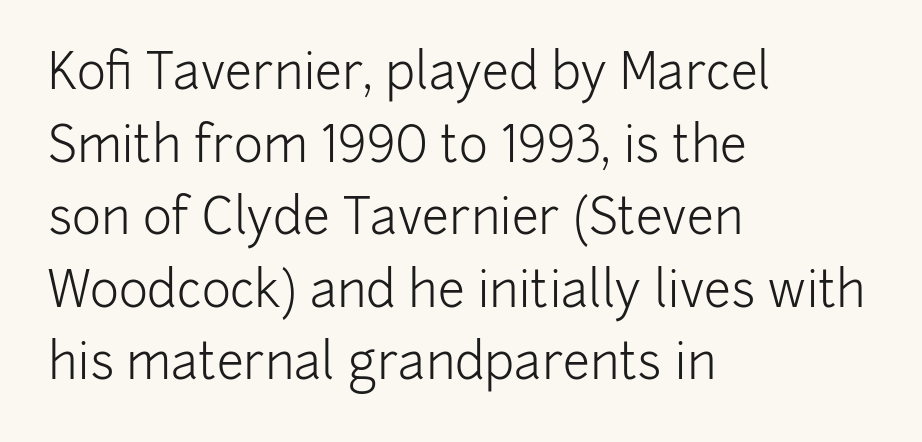
The image shows 49 px light sans-serif type, upright; set left-aligned, normal line spacing (1.48x), normal letter spacing, not underlined; low stroke contrast and a medium x-height.
